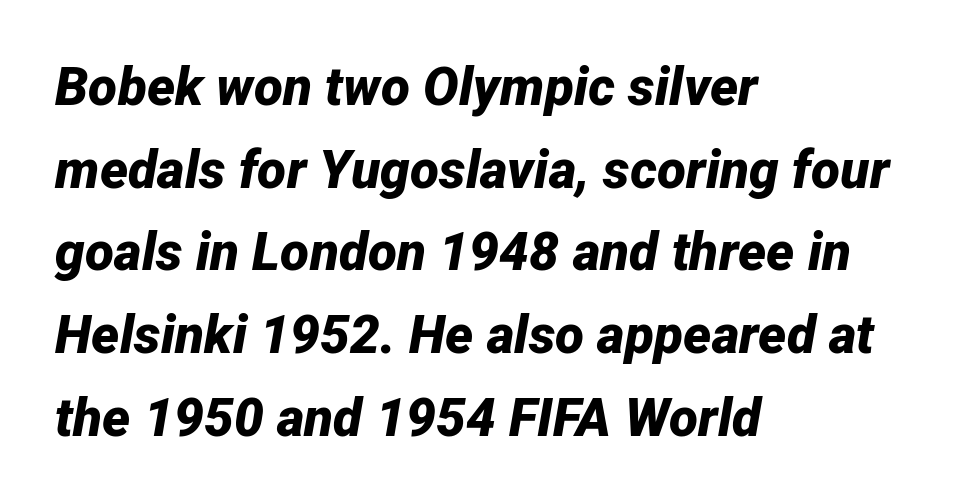
{"italic": "yes", "lean": "right", "slant_degrees": 12, "bold": "yes", "weight": "bold", "width": "normal", "stroke_contrast": "low", "x_height": "medium", "monospaced": "no", "underline": "no", "align": "left", "line_spacing": "normal", "line_spacing_ratio": 1.56, "letter_spacing": "normal", "letter_spacing_em": 0.0, "glyph_px": 53}
